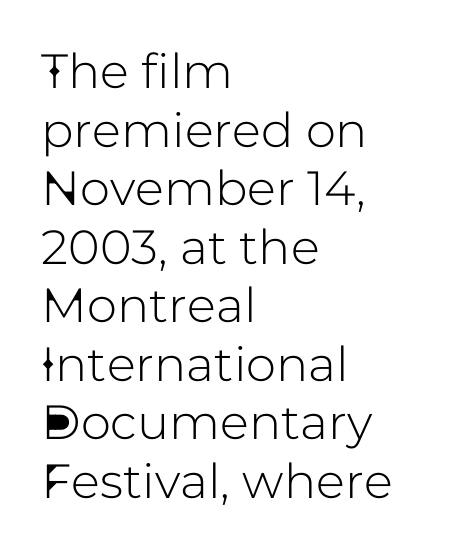
The image shows 48 px sans-serif type, upright; set left-aligned, line spacing 1.22x, normal letter spacing, not underlined; low stroke contrast and a medium x-height.
